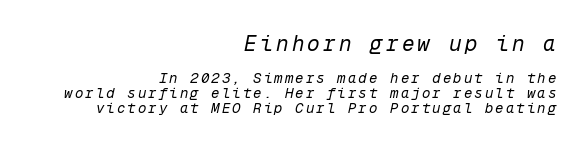
{"italic": "yes", "lean": "right", "slant_degrees": 12, "bold": "no", "underline": "no", "align": "right", "line_spacing": "tight", "line_spacing_ratio": 1.06, "larger_block": "first", "size_ratio": 1.5, "glyph_px": 21}
